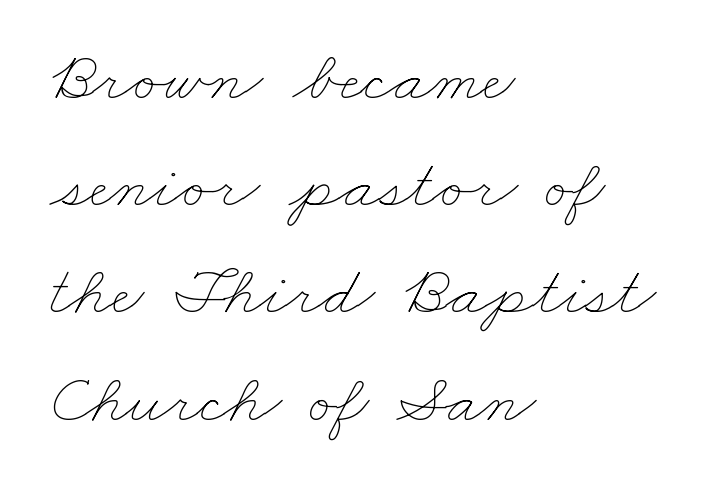
Beneath every word, the page is bare. How are the letters spaced? Ordinarily, with no added tracking. Heaviness? Minimal to ordinary, like unemphasized prose. Left-aligned paragraph, ragged on the right. Character widths vary here, with narrow letters taking less room than wide ones. Rows of type keep a routine distance in the vertical direction.
